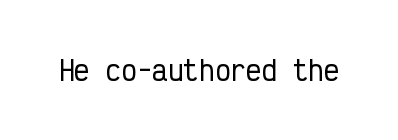
Is there any slant? The stems are plumb. Descenders are the only things crossing below the line. The line texture is even and compact thanks to regular tracking.
